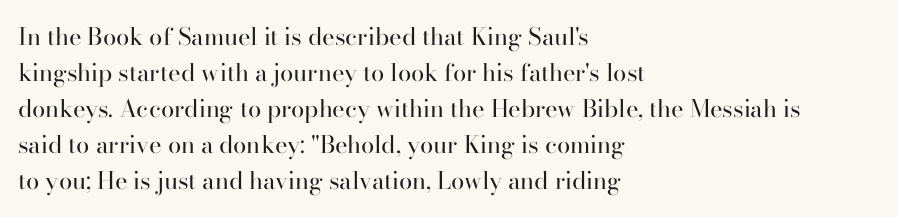
There is no visible air inserted between adjacent glyphs. The rendering anchors every line to the left-hand side. Counters stay open thanks to moderate or lighter strokes. Is there much room between lines? A standard amount, neither cramped nor airy. Type without underlining.
